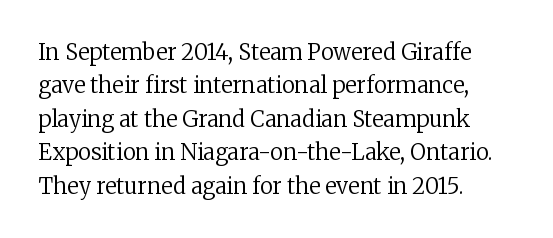
The image shows 22 px text type, upright; set left-aligned, normal line spacing (1.52x), normal letter spacing, not underlined.
